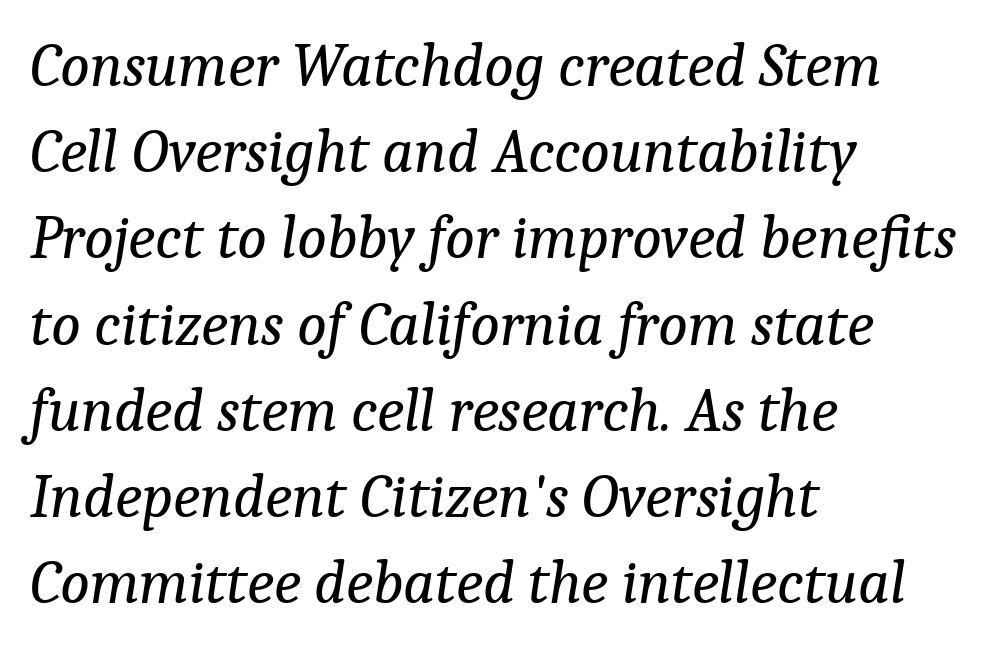
{"serif": "yes", "italic": "yes", "lean": "right", "slant_degrees": 9, "bold": "no", "weight": "regular", "width": "normal", "stroke_contrast": "low", "x_height": "medium", "monospaced": "no", "underline": "no", "align": "left", "line_spacing": "normal", "line_spacing_ratio": 1.39, "letter_spacing": "normal", "letter_spacing_em": 0.0, "glyph_px": 62}
